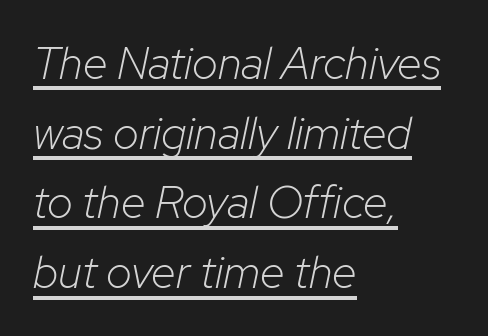
Q: Is the text bold? A: No.
Q: Is the text italic (slanted)? A: Yes, it leans right by about 12 degrees.
Q: Is the text underlined? A: Yes.
Q: How is the paragraph aligned? A: Left-aligned.
Q: Is the spacing between letters normal or unusually wide? A: Normal.
Q: Is the spacing between lines tight, normal or loose? A: Normal.
Q: Width (condensed, normal, or wide)? A: Normal.
Q: Stroke contrast? A: Low.
Q: x-height? A: Medium.
Q: Monospaced? A: No.
